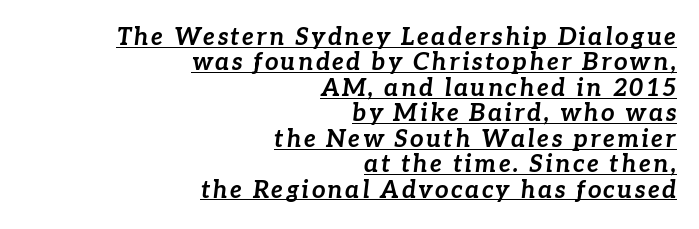
The image shows 24 px bold type, italic (leaning right); set right-aligned, tight line spacing (1.06x), underlined.
